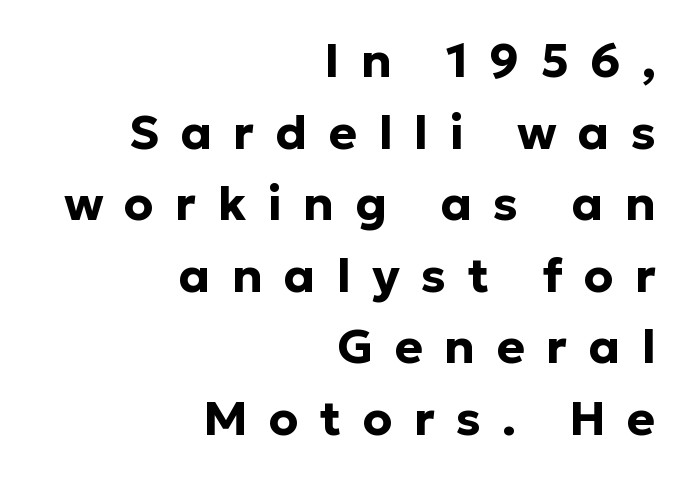
Weight: bold. Caption: expanded tracking, letters set apart. Underline: absent. Each new line begins a customary step beneath the previous one. Each letter's strokes conclude bluntly, with no projecting serifs. The passage shown is typed in a proportional face where columns would drift.
